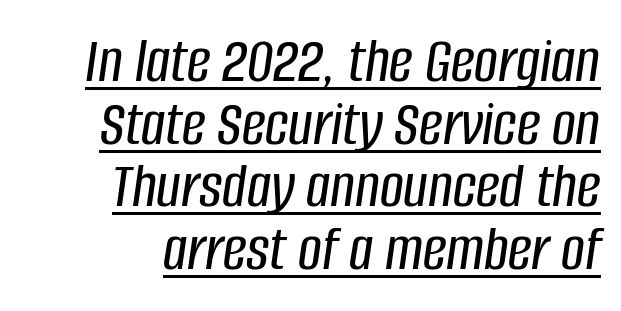
Q: Is the text italic (slanted)? A: Yes, it leans right by about 8 degrees.
Q: Is the text underlined? A: Yes.
Q: How is the paragraph aligned? A: Right-aligned.
Q: Is the spacing between letters normal or unusually wide? A: Normal.
Q: Is the spacing between lines tight, normal or loose? A: Tight.
Q: Width (condensed, normal, or wide)? A: Condensed.
Q: Stroke contrast? A: Low.
Q: x-height? A: Large.
Q: Monospaced? A: No.
